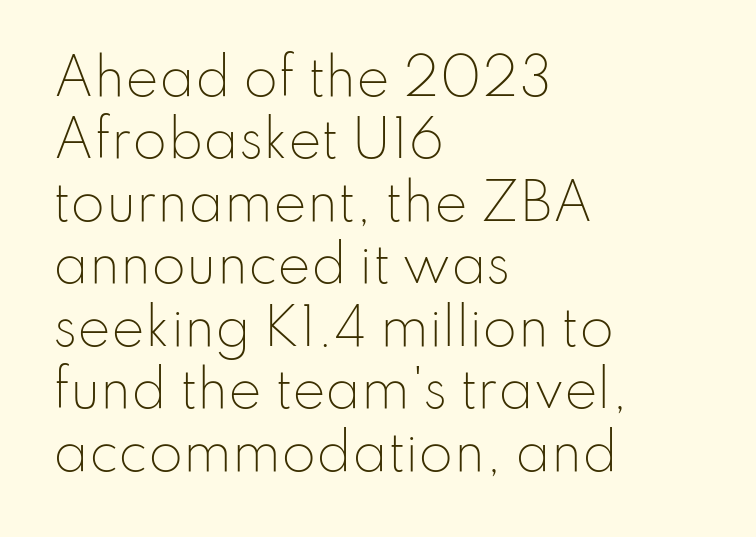
The cut favours lightness, reaching ordinary text weight at its darkest. A roman cut, with each character standing at attention. How are the letters spaced? Ordinarily, with no added tracking. These lines are rendered in a variable-pitch font.
